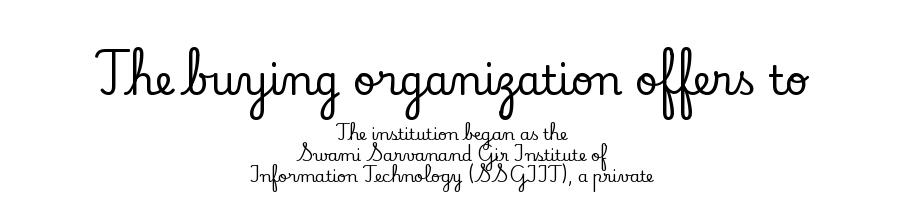
{"serif": "yes", "italic": "no", "width": "normal", "stroke_contrast": "low", "x_height": "small", "monospaced": "no", "underline": "no", "align": "center", "line_spacing": "normal", "line_spacing_ratio": 1.3, "letter_spacing": "normal", "letter_spacing_em": 0.0, "larger_block": "first", "size_ratio": 2.5, "glyph_px": 40}
